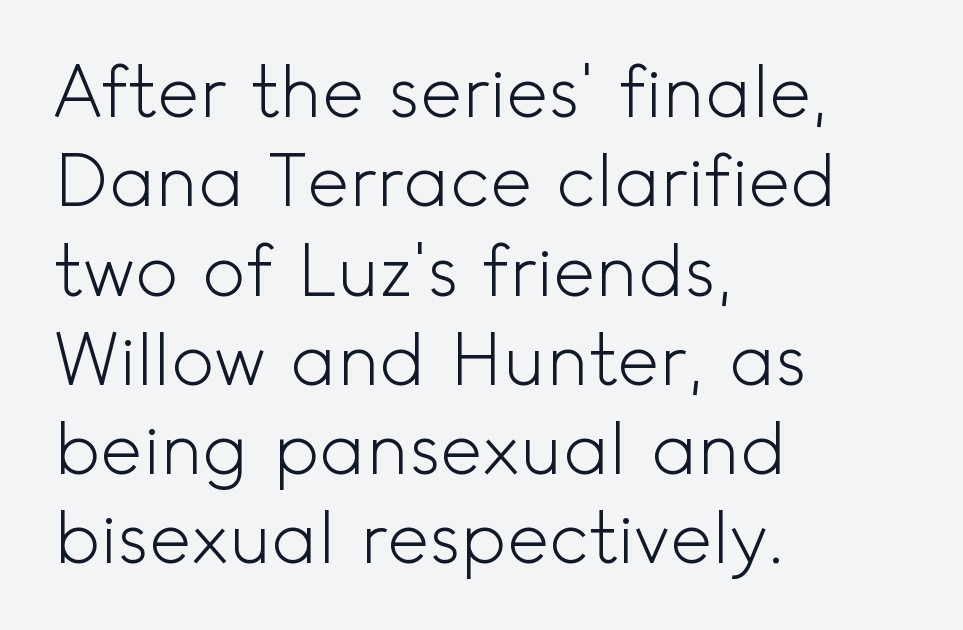
{"serif": "no", "italic": "no", "bold": "no", "weight": "light", "width": "normal", "x_height": "small", "monospaced": "no", "underline": "no", "align": "left", "line_spacing_ratio": 1.24, "letter_spacing": "normal", "letter_spacing_em": 0.0, "glyph_px": 72}
